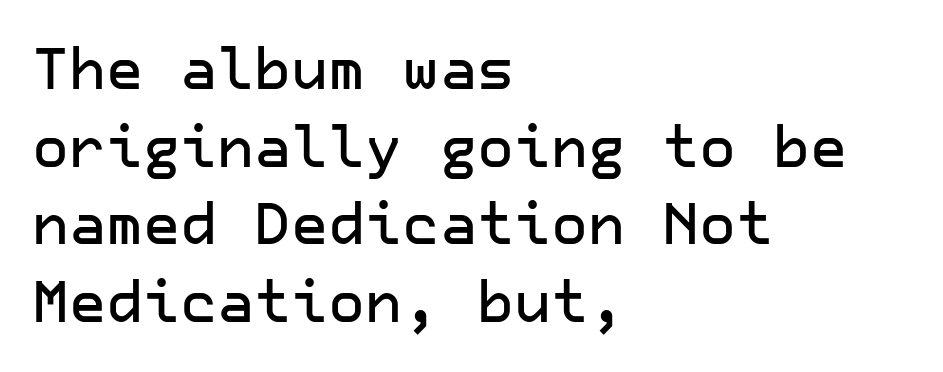
The image shows 57 px sans-serif type, upright; set left-aligned, normal line spacing (1.36x), normal letter spacing, not underlined; low stroke contrast and a medium x-height.
